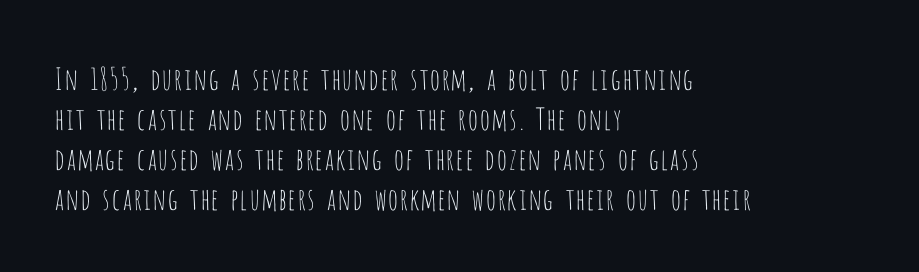
The image shows 30 px thin, condensed sans-serif type, upright; set left-aligned, normal line spacing (1.33x), normal letter spacing, not underlined; low stroke contrast and a large x-height.
